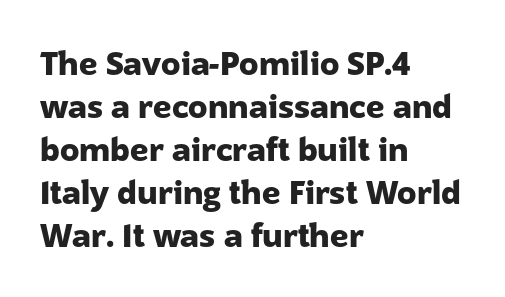
The image shows 32 px heavy sans-serif type, upright; set left-aligned, normal line spacing (1.34x), normal letter spacing, not underlined; low stroke contrast and a medium x-height.
